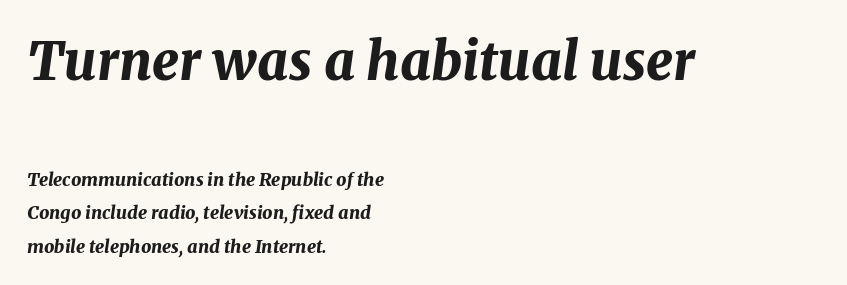
These lines stack with their left ends in a neat column. Every letter is thick-stroked: bold, no question. The font's italic variant was chosen for this text. Underline: absent. Is the lower block the larger one? No — the upper block carries the bigger type. Tracking value appears to be zero — textbook default spacing.
